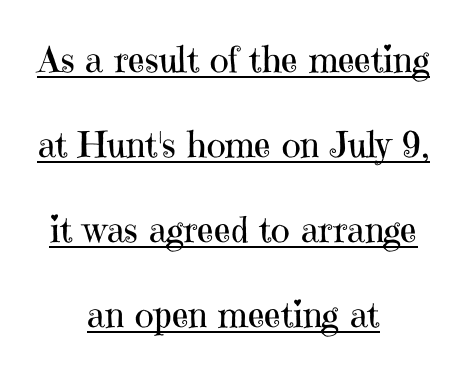
Interline gaps are noticeably wide in this sample. Small tapered or slab feet sit at the stroke ends, so this counts as serif. The glyphs are accompanied by a horizontal stroke just below them. Caption: multi-line text, centered on the measure.
